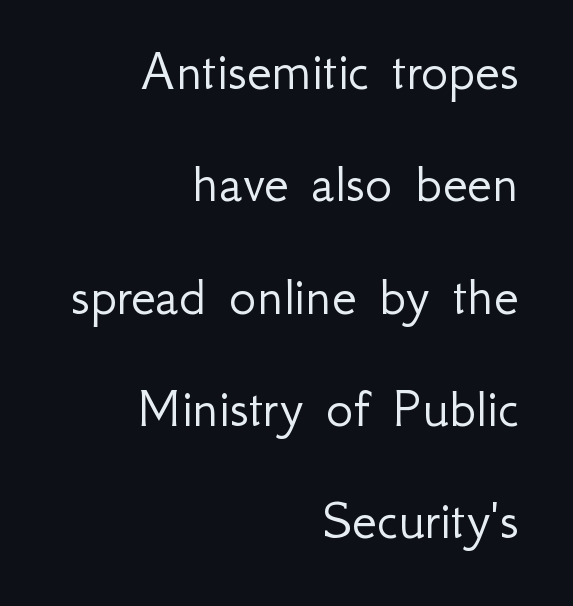
{"serif": "no", "italic": "no", "bold": "no", "weight": "light", "width": "normal", "stroke_contrast": "low", "x_height": "small", "monospaced": "no", "underline": "no", "align": "right", "line_spacing": "loose", "line_spacing_ratio": 1.97, "letter_spacing": "normal", "letter_spacing_em": 0.0, "glyph_px": 57}
